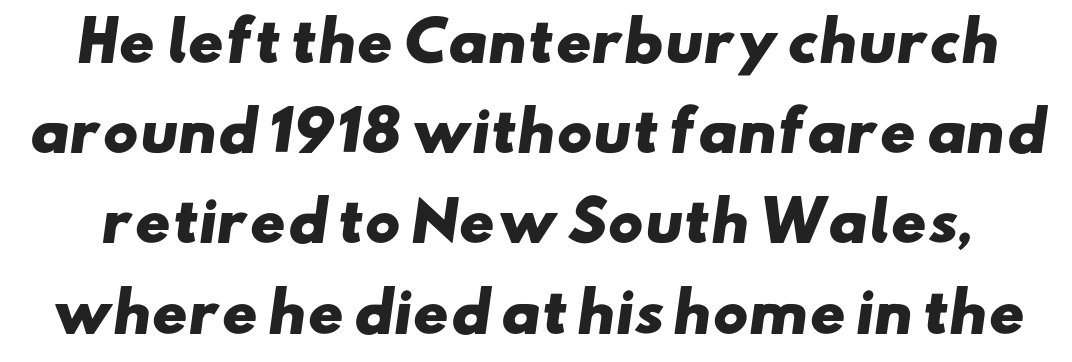
The glyphs are unaccompanied by any horizontal stroke below them. This rendering employs a face without finishing strokes, i.e., a sans-serif. Think of a printed novel: that variable character pitch is what you see here. Spacing between characters is what you'd get straight out of the box.
